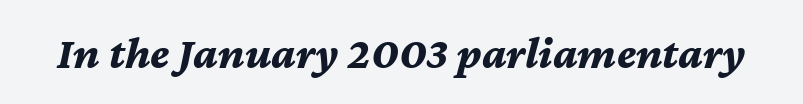
Q: Is the text bold? A: Yes.
Q: Is the text italic (slanted)? A: Yes, it leans right by about 12 degrees.
Q: Is the text underlined? A: No.
Q: Is the spacing between letters normal or unusually wide? A: Normal.
Q: Width (condensed, normal, or wide)? A: Normal.
Q: Stroke contrast? A: Medium.
Q: x-height? A: Medium.
Q: Monospaced? A: No.
